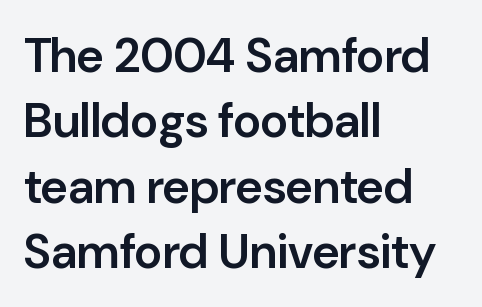
The image shows 48 px semibold sans-serif type, upright; set left-aligned, normal line spacing (1.36x), normal letter spacing, not underlined; low stroke contrast and a medium x-height.
